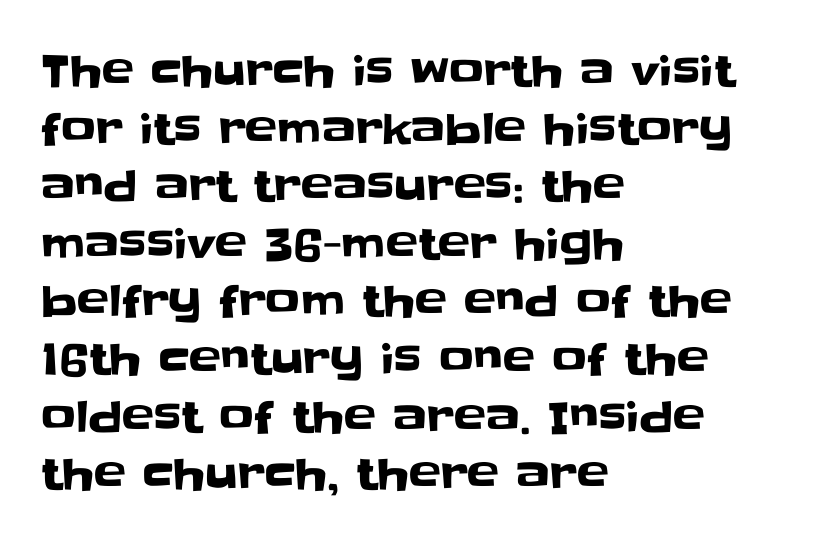
The image shows 43 px sans-serif type, upright; set left-aligned, normal line spacing (1.34x), normal letter spacing, not underlined; low stroke contrast and a large x-height.
